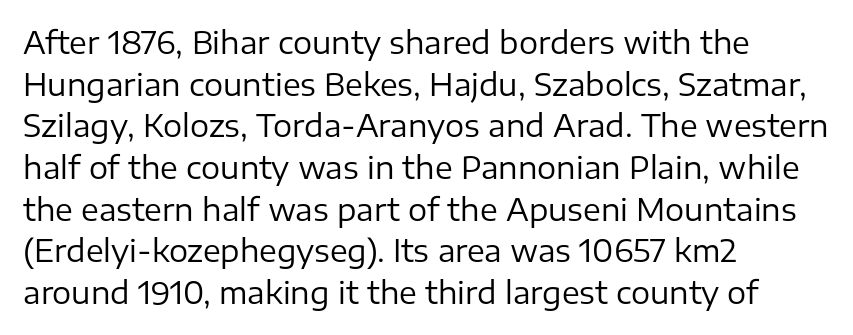
Q: Is the text bold? A: No.
Q: Is the text italic (slanted)? A: No, it is upright.
Q: Is the typeface a serif or a sans-serif typeface? A: Sans-serif.
Q: Is the text underlined? A: No.
Q: How is the paragraph aligned? A: Left-aligned.
Q: Is the spacing between letters normal or unusually wide? A: Normal.
Q: Is the spacing between lines tight, normal or loose? A: Normal.
Q: Width (condensed, normal, or wide)? A: Normal.
Q: Stroke contrast? A: Low.
Q: x-height? A: Medium.
Q: Monospaced? A: No.
